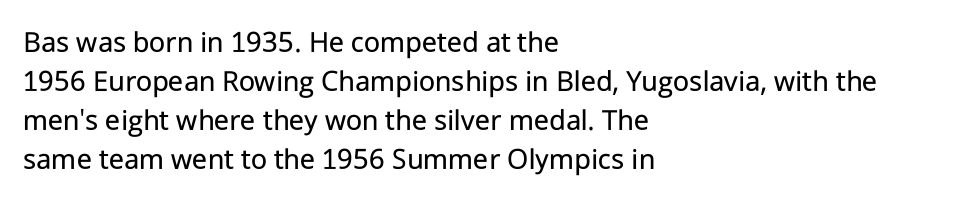
Q: Is the text bold? A: No.
Q: Is the text italic (slanted)? A: No, it is upright.
Q: Is the typeface a serif or a sans-serif typeface? A: Sans-serif.
Q: Is the text underlined? A: No.
Q: How is the paragraph aligned? A: Left-aligned.
Q: Is the spacing between letters normal or unusually wide? A: Normal.
Q: Is the spacing between lines tight, normal or loose? A: Normal.
Q: Width (condensed, normal, or wide)? A: Normal.
Q: Stroke contrast? A: Low.
Q: x-height? A: Medium.
Q: Monospaced? A: No.
